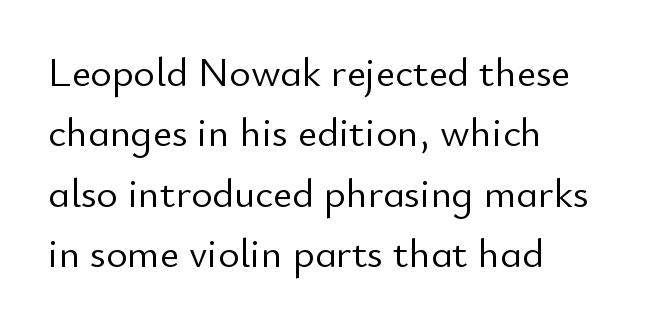
Q: Is the text bold? A: No.
Q: Is the text italic (slanted)? A: No, it is upright.
Q: Is the typeface a serif or a sans-serif typeface? A: Sans-serif.
Q: Is the text underlined? A: No.
Q: How is the paragraph aligned? A: Left-aligned.
Q: Is the spacing between letters normal or unusually wide? A: Normal.
Q: Is the spacing between lines tight, normal or loose? A: Normal.
Q: Width (condensed, normal, or wide)? A: Normal.
Q: Stroke contrast? A: Low.
Q: x-height? A: Small.
Q: Monospaced? A: No.
